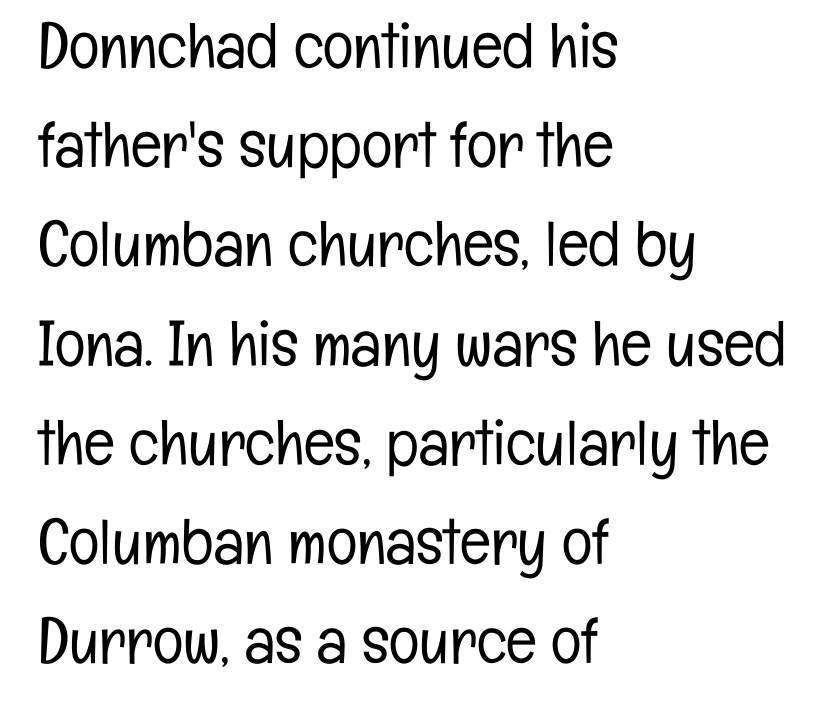
{"serif": "no", "italic": "no", "bold": "no", "weight": "light", "width": "condensed", "stroke_contrast": "low", "x_height": "medium", "monospaced": "no", "underline": "no", "align": "left", "line_spacing": "normal", "line_spacing_ratio": 1.55, "letter_spacing": "normal", "letter_spacing_em": 0.0, "glyph_px": 64}
